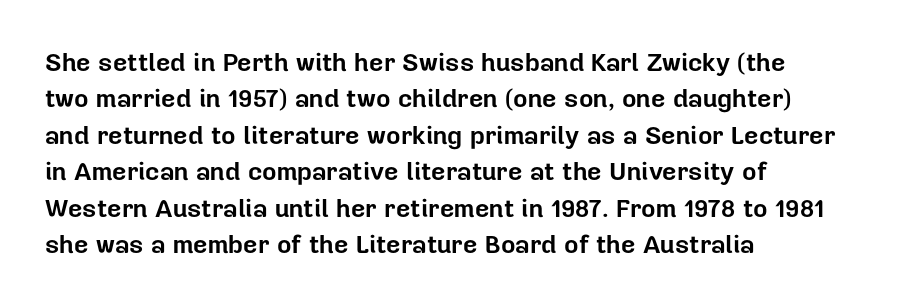
The letters are bold, with thick, heavy strokes. If you measured baseline to baseline, you'd find a middling distance. Posture: straight, roman, zero tilt. No word sits above an underline.
